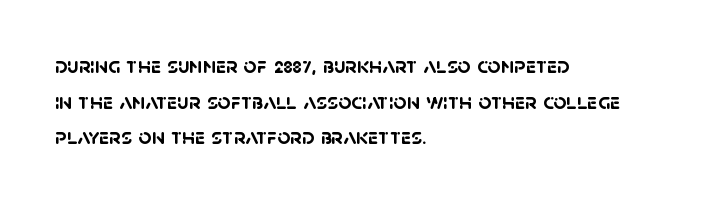
The image shows 23 px bold type; set left-aligned, normal line spacing (1.55x), normal letter spacing, not underlined.
